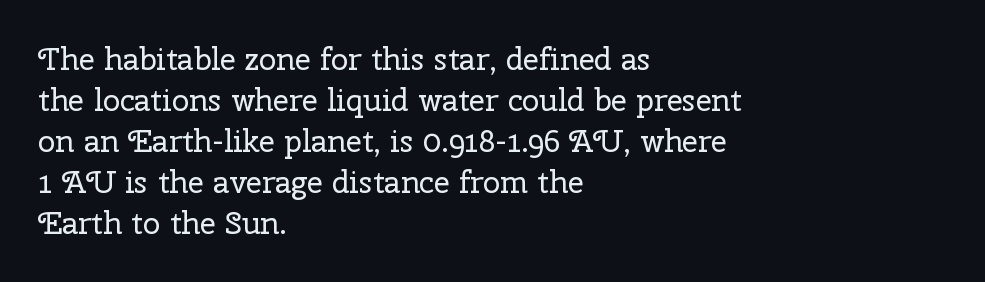
{"serif": "yes", "italic": "no", "bold": "no", "weight": "regular", "width": "normal", "stroke_contrast": "low", "x_height": "medium", "monospaced": "no", "underline": "no", "align": "left", "line_spacing": "normal", "line_spacing_ratio": 1.32, "letter_spacing": "normal", "letter_spacing_em": 0.0, "glyph_px": 31}
